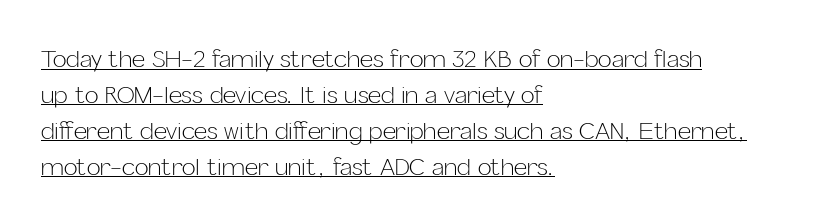
{"italic": "no", "bold": "no", "underline": "yes", "align": "left", "line_spacing": "normal", "line_spacing_ratio": 1.56, "letter_spacing": "normal", "letter_spacing_em": 0.0, "glyph_px": 23}
